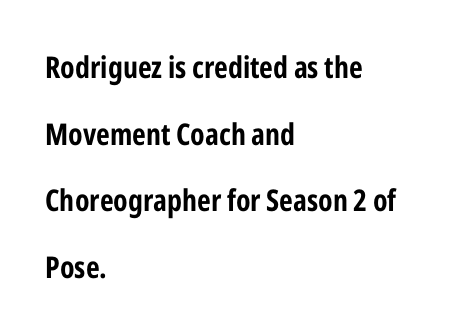
The image shows 30 px bold, condensed sans-serif type, upright; set left-aligned, loose line spacing (2.22x), normal letter spacing, not underlined; low stroke contrast and a medium x-height.
